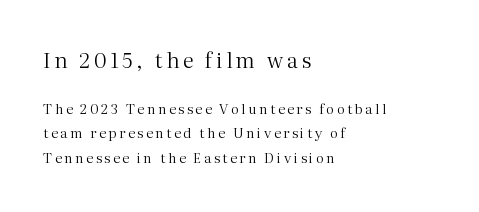
Counters stay open thanks to moderate or lighter strokes. In CSS terms this would be text-align: left. Ascenders rise straight up at ninety degrees. Has an underline been added? It has not. These two chunks differ in scale, with the top chunk taking the larger measure.
